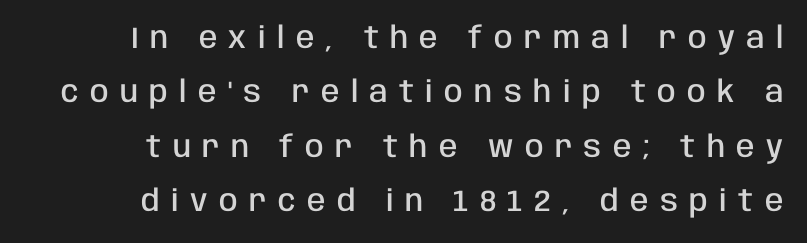
The image shows 30 px semibold, condensed sans-serif type, upright; set right-aligned, line spacing 1.81x, unusually wide letter spacing (+0.38 em), not underlined; low stroke contrast and a large x-height.
